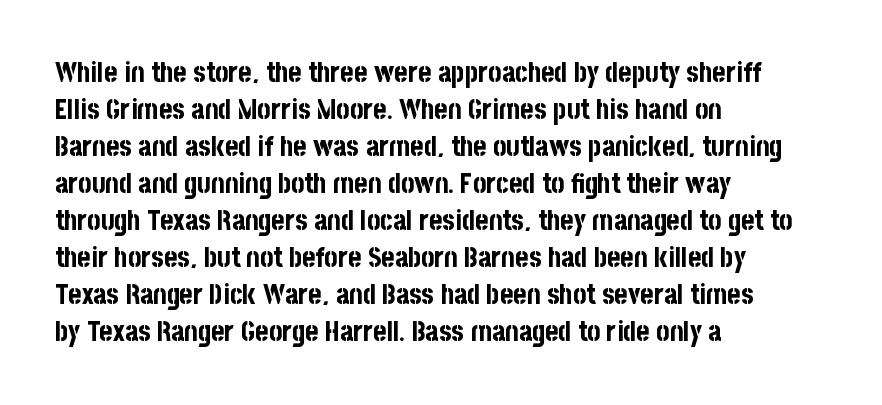
{"serif": "no", "italic": "no", "bold": "yes", "weight": "bold", "width": "condensed", "stroke_contrast": "low", "x_height": "large", "monospaced": "no", "underline": "no", "align": "left", "line_spacing": "normal", "line_spacing_ratio": 1.32, "letter_spacing": "normal", "letter_spacing_em": 0.0, "glyph_px": 28}
